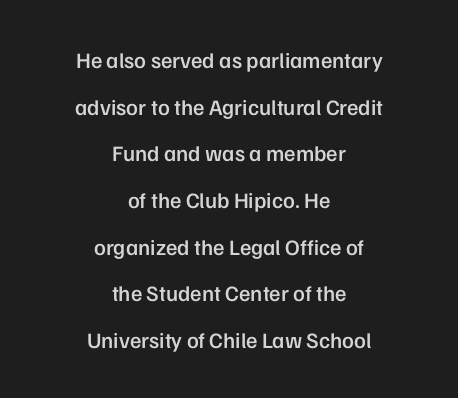
Check the space under the baseline: it is left empty. Characters follow at the spacing the type designer built in. Emphasis by weight is partial: semibold. This sample trades compactness for vertical openness between lines. These lines stack symmetrically, like a column narrowing and widening about its center. Do the letters lean? They stand straight.
